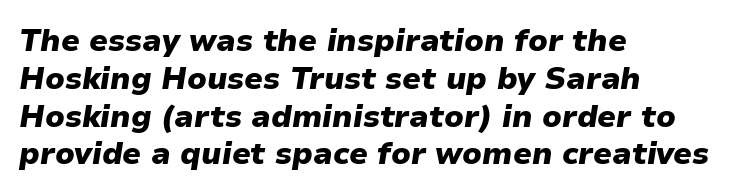
The axis of the letterforms is tilted away from vertical. Each letter keeps its own natural width here, so spacing adapts to shape. In terms of letterspacing, this is plain default setting. The area under the type is left untouched. Set as a true bold cut, around the 700 mark. A classic flush-left, rag-right setting is used for this passage.
